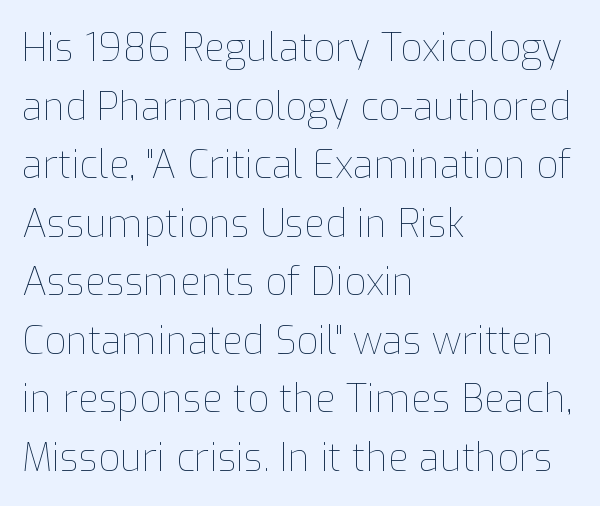
{"italic": "no", "bold": "no", "weight": "thin", "width": "normal", "stroke_contrast": "low", "x_height": "medium", "monospaced": "no", "underline": "no", "align": "left", "line_spacing": "normal", "line_spacing_ratio": 1.54, "letter_spacing": "normal", "letter_spacing_em": 0.0, "glyph_px": 38}
